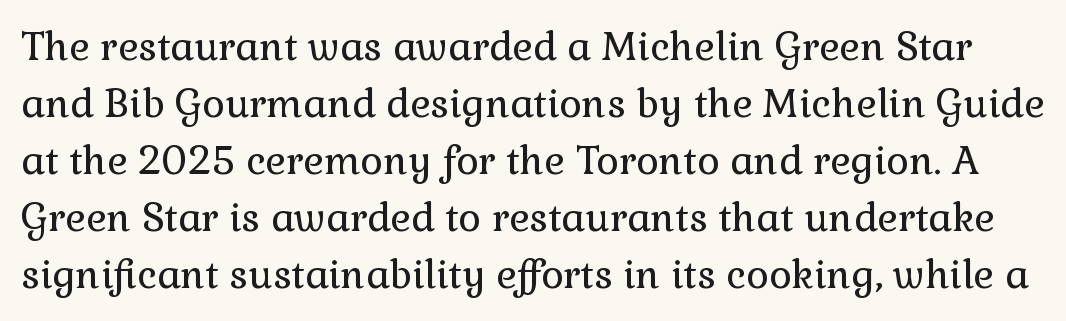
The image shows 39 px regular-weight serif type, upright; set normal line spacing (1.46x), normal letter spacing, not underlined; a medium x-height.
